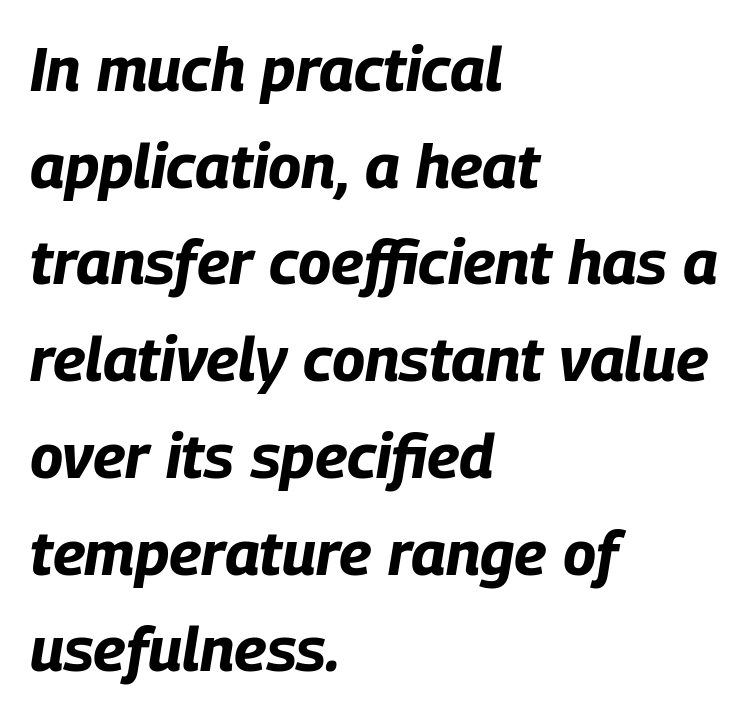
The image shows 62 px bold, condensed type, italic (leaning right); set left-aligned, normal line spacing (1.56x), normal letter spacing, not underlined; low stroke contrast and a large x-height.
